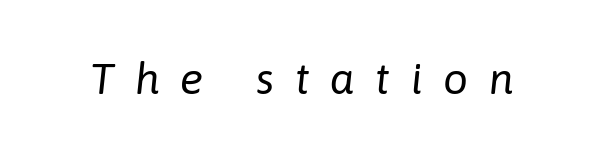
{"italic": "yes", "lean": "right", "slant_degrees": 6, "bold": "no", "weight": "regular", "width": "normal", "stroke_contrast": "low", "x_height": "medium", "monospaced": "no", "underline": "no", "letter_spacing": "wide", "letter_spacing_em": 0.47, "glyph_px": 44}
